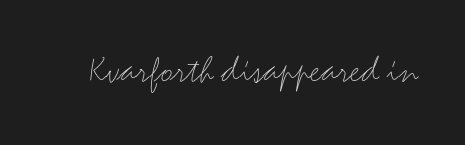
Nobody drew a line under any word here. Characters follow at the spacing the type designer built in. Font category for this specimen: sans-serif.
